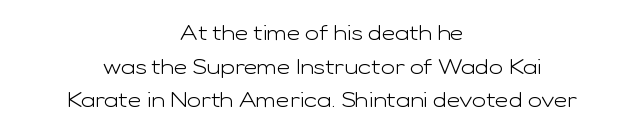
{"italic": "no", "bold": "no", "underline": "no", "align": "center", "line_spacing": "normal", "line_spacing_ratio": 1.6, "letter_spacing": "normal", "letter_spacing_em": 0.0, "glyph_px": 21}
